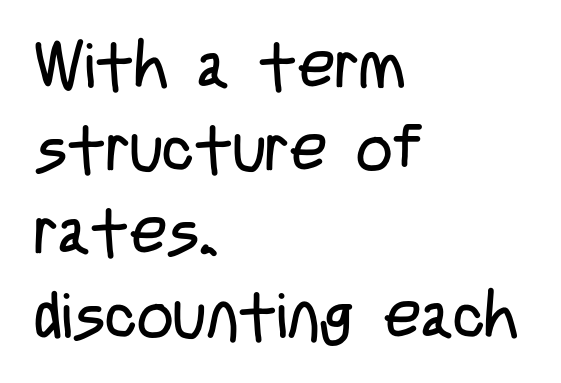
Character widths vary here, with narrow letters taking less room than wide ones. The letters stand straight up with perfectly vertical stems. Honestly, the row spacing looks completely unremarkable. No chunkiness to these letters — they're not bold. Check the space under the baseline: it is left empty.
